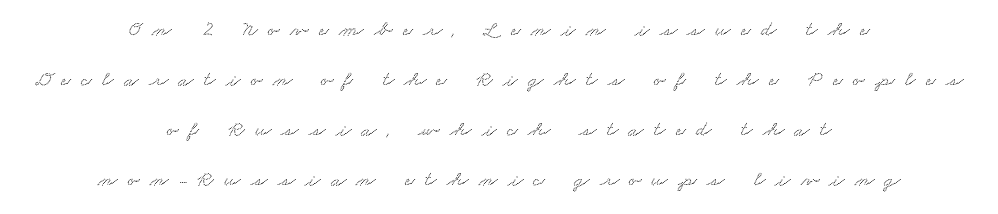
The image shows 22 px text type; set centered, loose line spacing (2.28x), unusually wide letter spacing (+0.47 em), not underlined.
